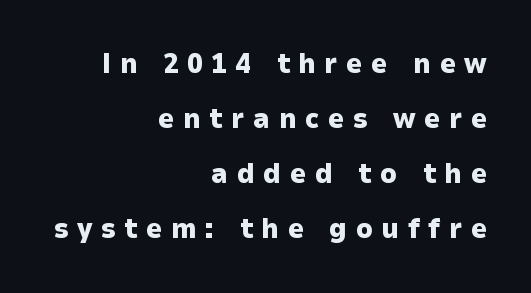
{"serif": "no", "italic": "no", "bold": "yes", "weight": "heavy", "width": "normal", "stroke_contrast": "low", "x_height": "medium", "monospaced": "no", "underline": "no", "align": "right", "line_spacing": "loose", "line_spacing_ratio": 1.97, "letter_spacing": "wide", "letter_spacing_em": 0.31, "glyph_px": 28}
